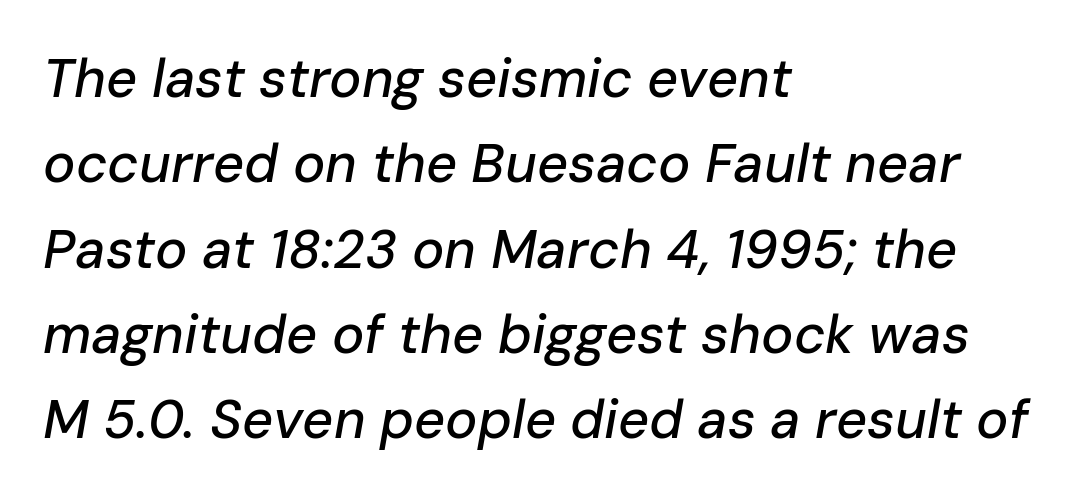
The image shows 54 px text type, italic (leaning right); set left-aligned, normal line spacing (1.58x), normal letter spacing, not underlined; low stroke contrast and a medium x-height.
